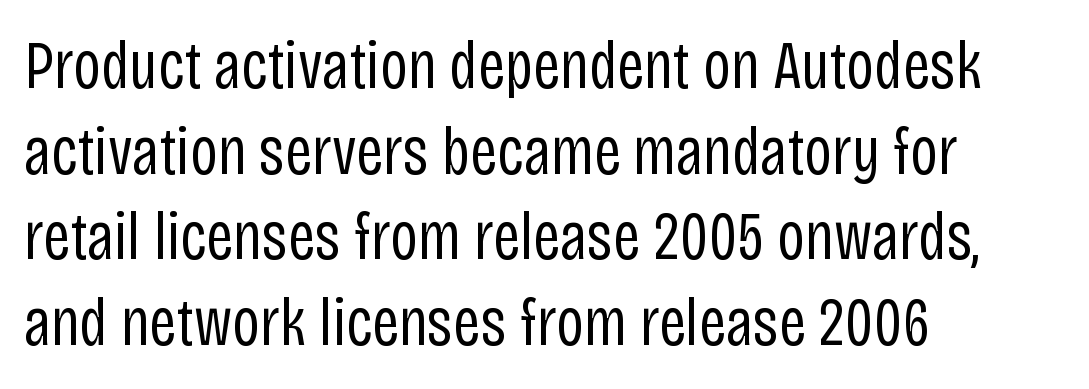
Q: Is the text bold? A: No.
Q: Is the text italic (slanted)? A: No, it is upright.
Q: Is the typeface a serif or a sans-serif typeface? A: Sans-serif.
Q: Is the text underlined? A: No.
Q: How is the paragraph aligned? A: Left-aligned.
Q: Is the spacing between letters normal or unusually wide? A: Normal.
Q: Is the spacing between lines tight, normal or loose? A: Normal.
Q: Width (condensed, normal, or wide)? A: Condensed.
Q: Stroke contrast? A: Low.
Q: x-height? A: Large.
Q: Monospaced? A: No.
